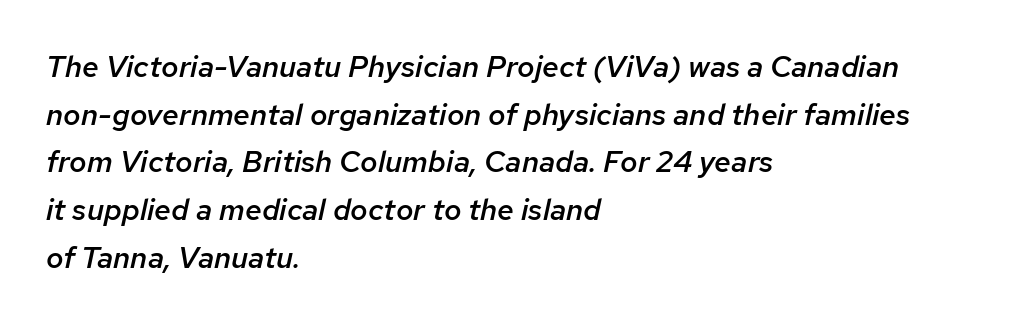
The image shows 30 px semibold type, italic (leaning right); set left-aligned, normal line spacing (1.59x), normal letter spacing, not underlined; low stroke contrast and a medium x-height.
